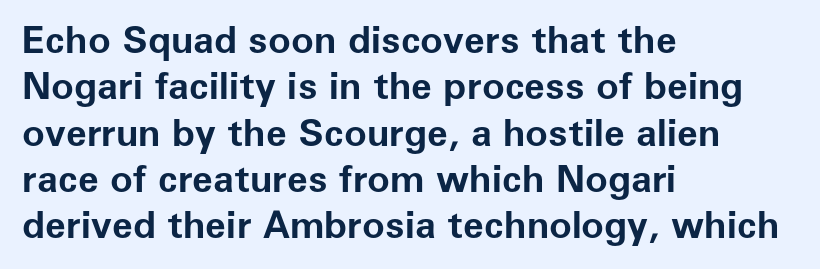
The face used here is rendered with its standard letterfit. Typographically, this falls in the sans-serif category. Varying glyph widths throughout — classic text-font behaviour. Caption: multi-line text, flush left, ragged right.
